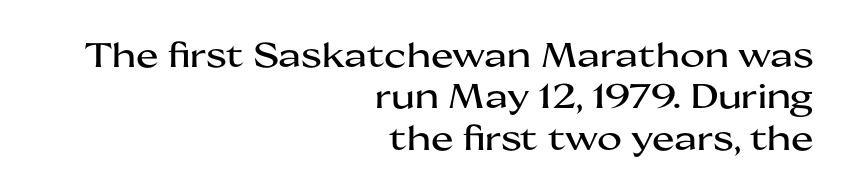
Q: Is the text italic (slanted)? A: No, it is upright.
Q: Is the text underlined? A: No.
Q: How is the paragraph aligned? A: Right-aligned.
Q: Is the spacing between letters normal or unusually wide? A: Normal.
Q: Width (condensed, normal, or wide)? A: Wide.
Q: Stroke contrast? A: Medium.
Q: x-height? A: Medium.
Q: Monospaced? A: No.
